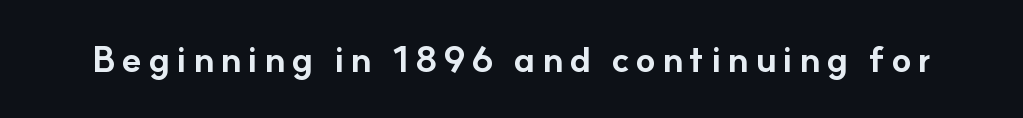
Examine the stroke ends and you'll find no serifs. These lines carry a lot of weight — the face is fully bold. Do the letters lean? They stand straight. Do the characters align in a grid? No, the font is proportional. Beneath every word, the page is bare.
